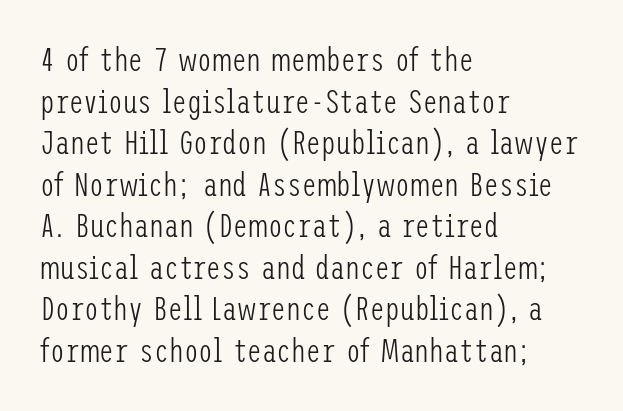
The image shows 33 px light, condensed sans-serif type, upright; set left-aligned, normal line spacing (1.26x), normal letter spacing, not underlined; low stroke contrast and a medium x-height.
